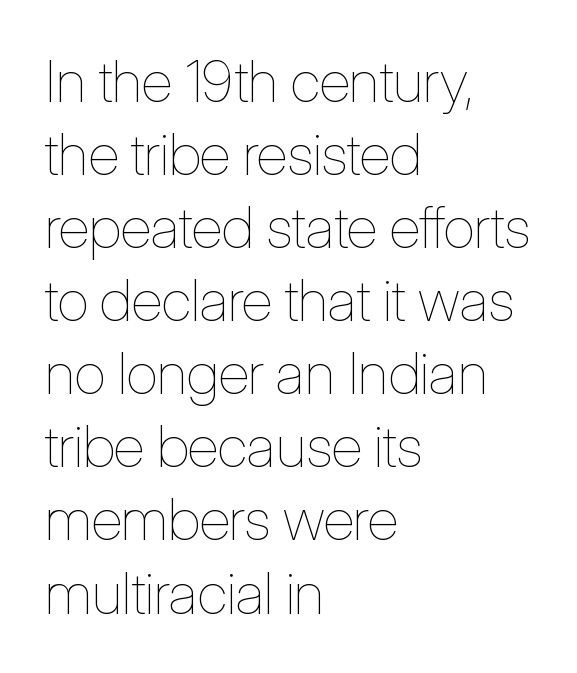
{"italic": "no", "bold": "no", "weight": "thin", "width": "condensed", "stroke_contrast": "low", "x_height": "medium", "monospaced": "no", "underline": "no", "align": "left", "line_spacing": "normal", "line_spacing_ratio": 1.26, "letter_spacing": "normal", "letter_spacing_em": 0.0, "glyph_px": 58}
